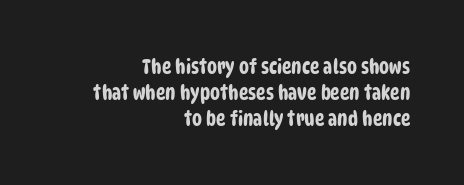
Compared with a flush-left layout, this one pins lines to the opposite, right side. The area under the type is left untouched. How are the letters spaced? Ordinarily, with no added tracking. Whoever set this chose a conventional vertical rhythm.
